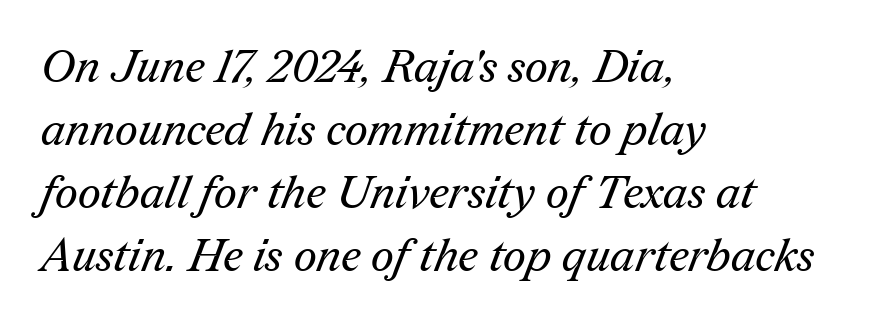
The image shows 45 px regular-weight serif type; set left-aligned, normal line spacing (1.4x), normal letter spacing, not underlined; medium stroke contrast and a medium x-height.
